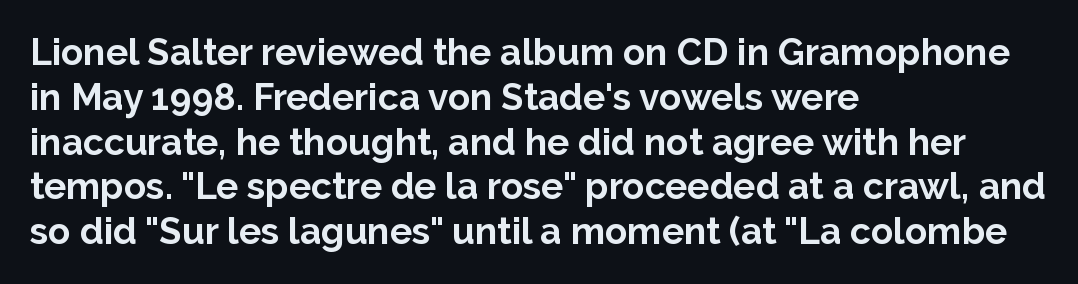
{"serif": "no", "italic": "no", "bold": "yes", "weight": "bold", "width": "normal", "stroke_contrast": "low", "x_height": "medium", "monospaced": "no", "underline": "no", "align": "left", "line_spacing_ratio": 1.21, "letter_spacing": "normal", "letter_spacing_em": 0.0, "glyph_px": 37}
